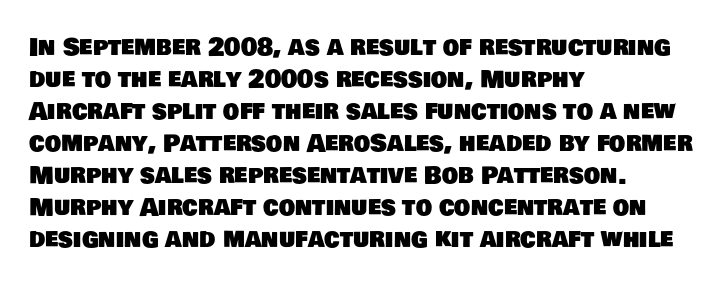
The image shows 23 px text type; set left-aligned, normal line spacing (1.39x), normal letter spacing, not underlined.
